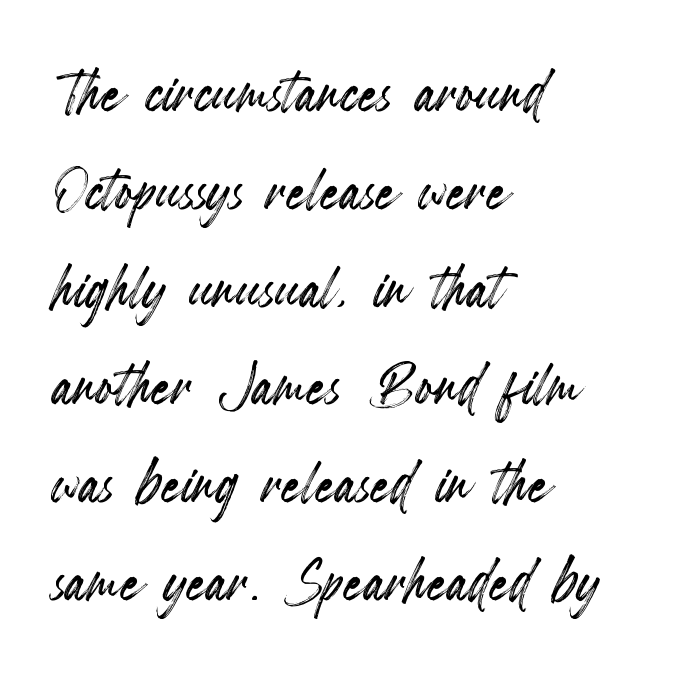
The image shows 77 px condensed type; set left-aligned, normal line spacing (1.27x), normal letter spacing, not underlined; a small x-height.
